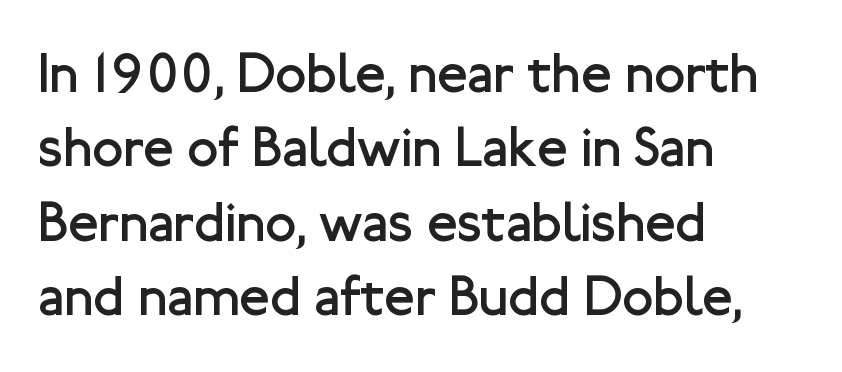
{"serif": "no", "italic": "no", "bold": "no", "weight": "regular", "width": "normal", "stroke_contrast": "low", "x_height": "medium", "monospaced": "no", "underline": "no", "align": "left", "line_spacing": "normal", "line_spacing_ratio": 1.33, "letter_spacing": "normal", "letter_spacing_em": 0.0, "glyph_px": 56}
